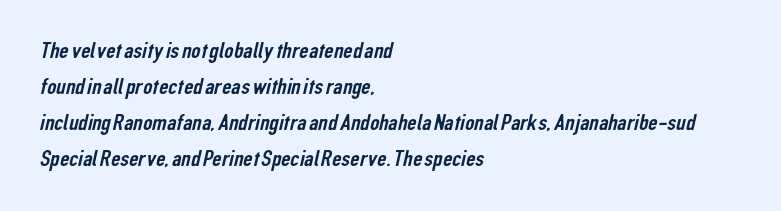
{"underline": "no", "align": "left", "line_spacing": "normal", "line_spacing_ratio": 1.57, "letter_spacing": "normal", "letter_spacing_em": 0.0, "glyph_px": 23}
